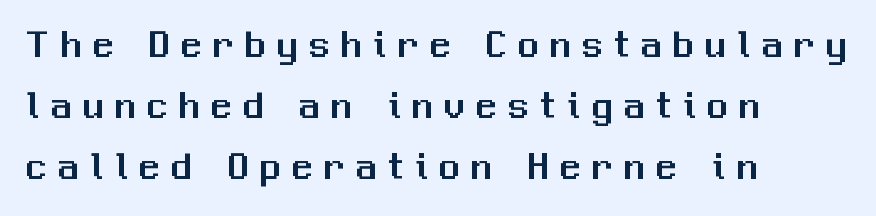
Q: Is the text italic (slanted)? A: No, it is upright.
Q: Is the typeface a serif or a sans-serif typeface? A: Sans-serif.
Q: Is the text underlined? A: No.
Q: How is the paragraph aligned? A: Left-aligned.
Q: Is the spacing between letters normal or unusually wide? A: Unusually wide.
Q: Is the spacing between lines tight, normal or loose? A: Normal.
Q: Width (condensed, normal, or wide)? A: Normal.
Q: Stroke contrast? A: Medium.
Q: x-height? A: Medium.
Q: Monospaced? A: No.
